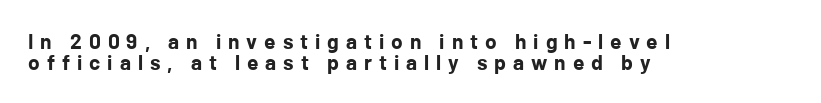
{"italic": "no", "bold": "yes", "underline": "no", "align": "left", "line_spacing": "tight", "line_spacing_ratio": 1.0, "letter_spacing": "wide", "letter_spacing_em": 0.33, "glyph_px": 21}
